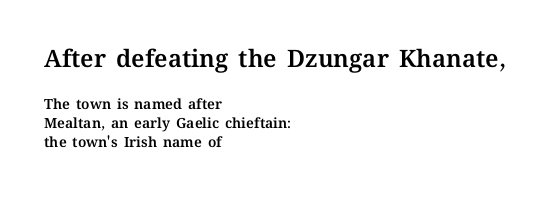
This is roman type, the default non-slanted kind. Tracking value appears to be zero — textbook default spacing. Beneath every word, the page is bare. Does the bottom block carry the larger type? No, the top block does. This sample keeps an unexceptional amount of space between lines.
